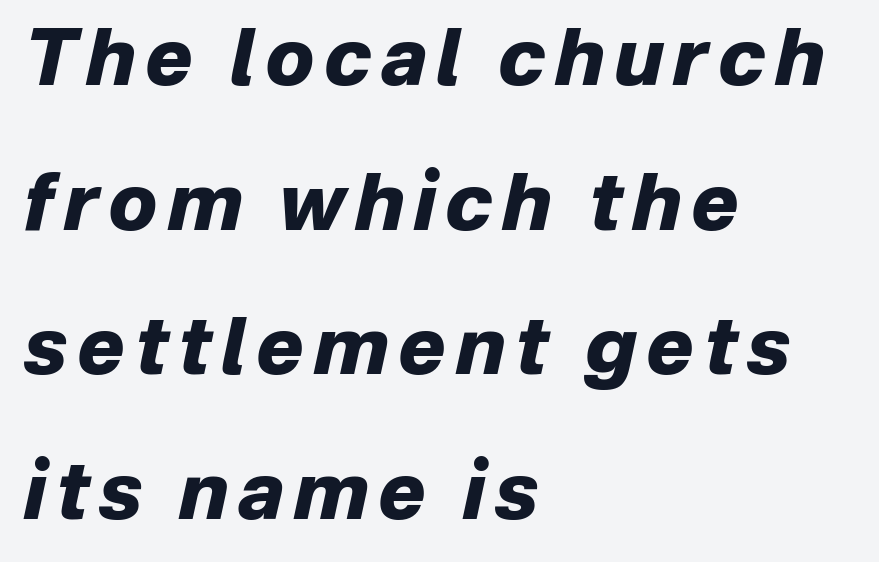
Q: Is the text bold? A: Yes.
Q: Is the text italic (slanted)? A: Yes, it leans right by about 12 degrees.
Q: Is the text underlined? A: No.
Q: How is the paragraph aligned? A: Left-aligned.
Q: Width (condensed, normal, or wide)? A: Normal.
Q: Stroke contrast? A: Low.
Q: x-height? A: Medium.
Q: Monospaced? A: No.
